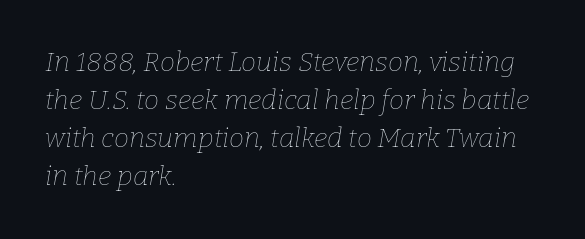
The image shows 27 px text type, italic (leaning right); set left-aligned, normal line spacing (1.41x), normal letter spacing, not underlined.
